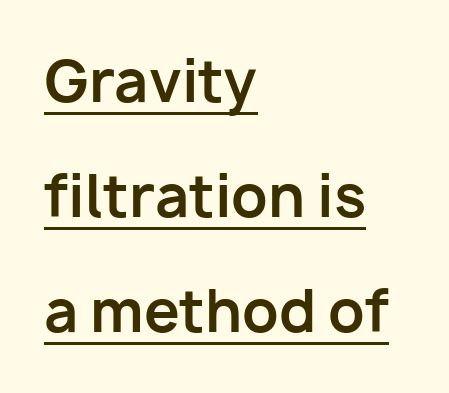
Q: Is the text bold? A: Yes.
Q: Is the text italic (slanted)? A: No, it is upright.
Q: Is the typeface a serif or a sans-serif typeface? A: Sans-serif.
Q: Is the text underlined? A: Yes.
Q: How is the paragraph aligned? A: Left-aligned.
Q: Is the spacing between letters normal or unusually wide? A: Normal.
Q: Is the spacing between lines tight, normal or loose? A: Loose.
Q: Width (condensed, normal, or wide)? A: Normal.
Q: Stroke contrast? A: Low.
Q: x-height? A: Medium.
Q: Monospaced? A: No.
